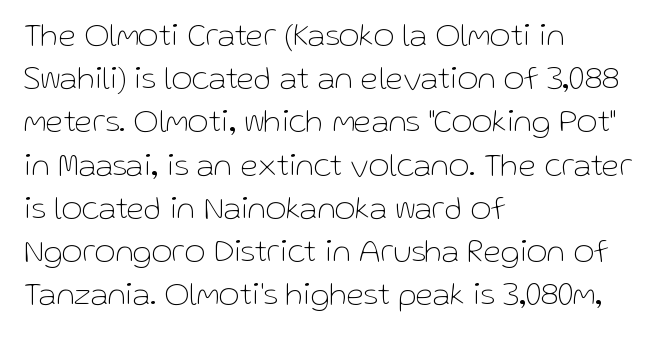
The image shows 32 px thin sans-serif type, upright; set left-aligned, normal line spacing (1.35x), normal letter spacing, not underlined; low stroke contrast and a medium x-height.
